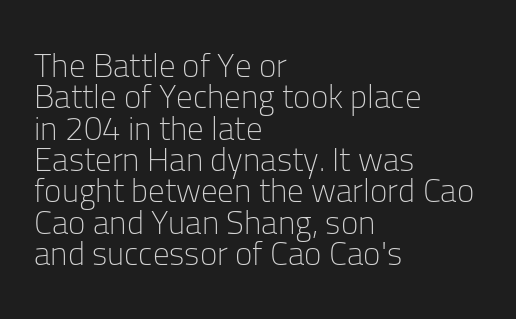
The image shows 33 px light sans-serif type, upright; set left-aligned, tight line spacing (0.95x), normal letter spacing, not underlined; low stroke contrast and a medium x-height.
